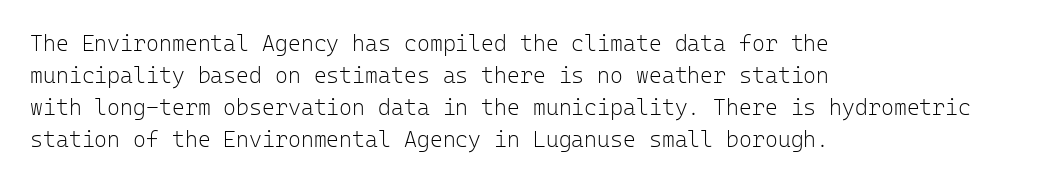
{"italic": "no", "bold": "no", "underline": "no", "align": "left", "line_spacing": "normal", "line_spacing_ratio": 1.46, "letter_spacing": "normal", "letter_spacing_em": 0.0, "glyph_px": 22}
